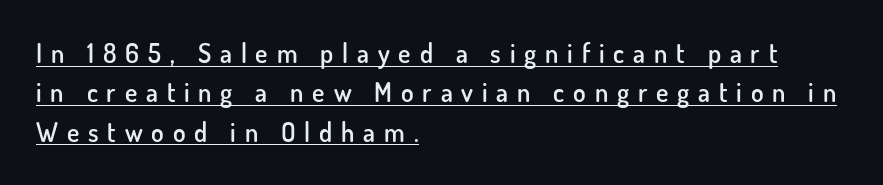
Q: Is the text bold? A: Semi-bold.
Q: Is the text italic (slanted)? A: No, it is upright.
Q: Is the text underlined? A: Yes.
Q: How is the paragraph aligned? A: Left-aligned.
Q: Is the spacing between letters normal or unusually wide? A: Unusually wide.
Q: Is the spacing between lines tight, normal or loose? A: Normal.
